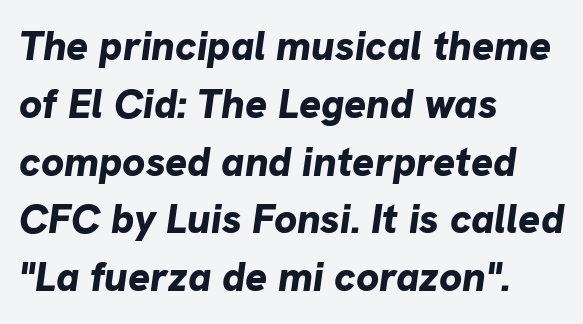
Q: Is the text bold? A: Yes.
Q: Is the text italic (slanted)? A: Yes, it leans right by about 8 degrees.
Q: Is the text underlined? A: No.
Q: How is the paragraph aligned? A: Left-aligned.
Q: Is the spacing between letters normal or unusually wide? A: Normal.
Q: Is the spacing between lines tight, normal or loose? A: Normal.
Q: Width (condensed, normal, or wide)? A: Normal.
Q: Stroke contrast? A: Low.
Q: x-height? A: Medium.
Q: Monospaced? A: No.
